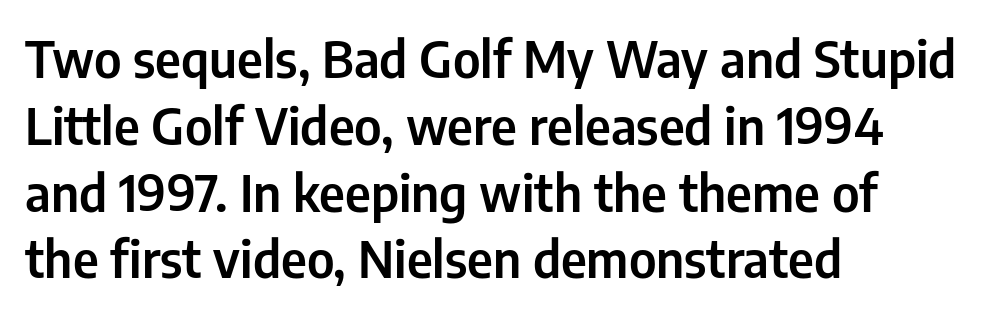
Look at the bottom of the vertical strokes: they stop flat, with no serifs. Rows of type keep a routine distance in the vertical direction. Bare-footed words on every line. In terms of posture, this sample is upright.
